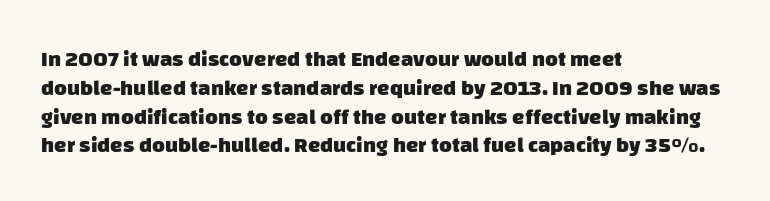
{"bold": "yes", "underline": "no", "align": "left", "line_spacing": "normal", "line_spacing_ratio": 1.31, "letter_spacing": "normal", "letter_spacing_em": 0.0, "glyph_px": 22}
